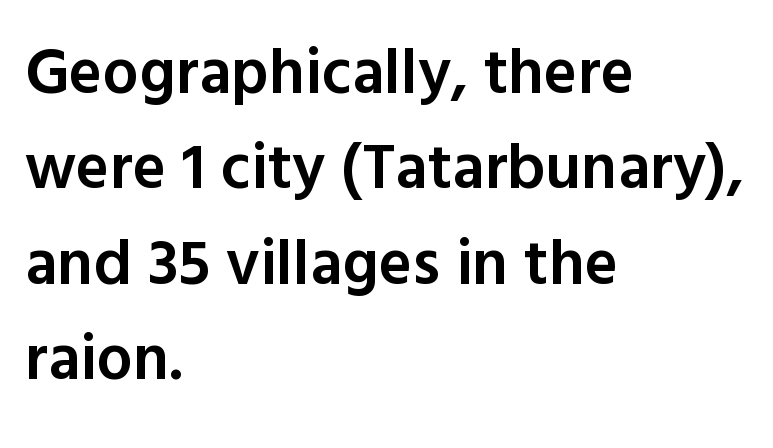
The image shows 64 px semibold sans-serif type, upright; set left-aligned, normal line spacing (1.49x), normal letter spacing, not underlined; a medium x-height.
